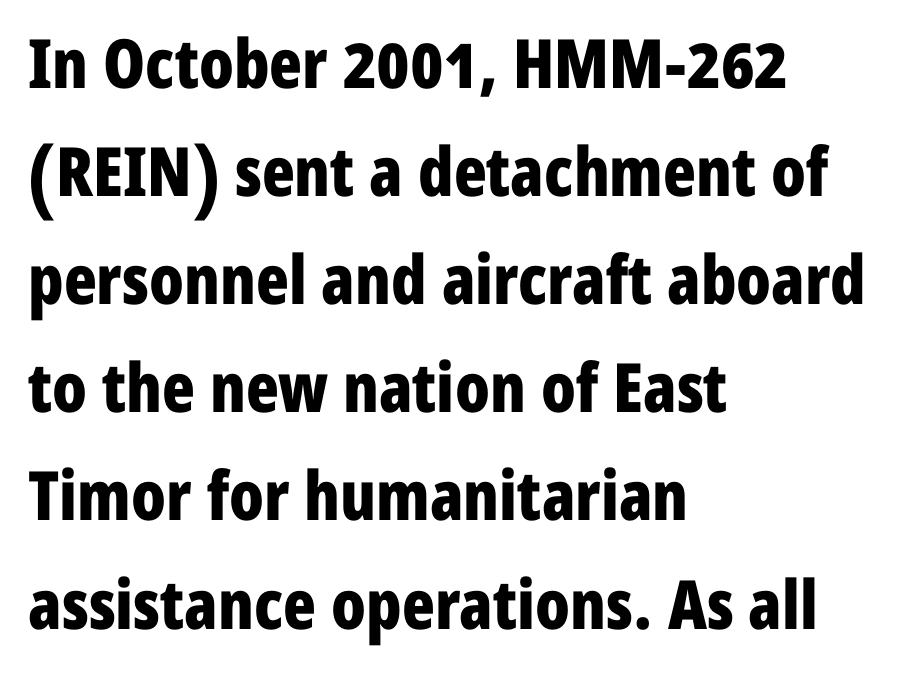
{"serif": "no", "italic": "no", "bold": "yes", "weight": "bold", "width": "condensed", "stroke_contrast": "low", "x_height": "medium", "monospaced": "no", "underline": "no", "align": "left", "line_spacing": "normal", "line_spacing_ratio": 1.59, "letter_spacing": "normal", "letter_spacing_em": 0.0, "glyph_px": 68}
